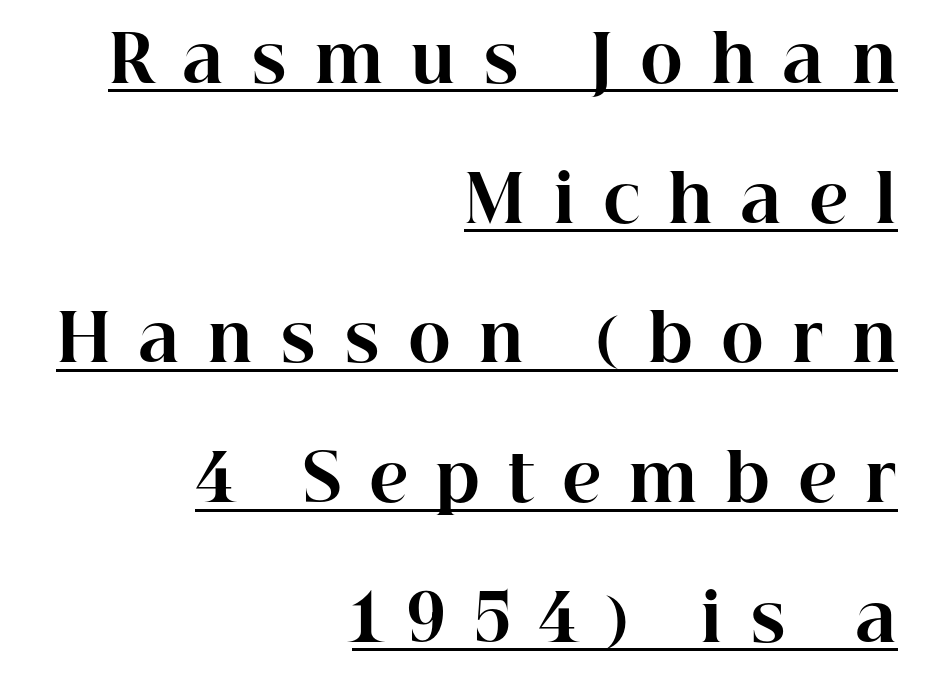
Q: Is the text bold? A: Yes.
Q: Is the text italic (slanted)? A: No, it is upright.
Q: Is the typeface a serif or a sans-serif typeface? A: Serif.
Q: Is the text underlined? A: Yes.
Q: How is the paragraph aligned? A: Right-aligned.
Q: Is the spacing between letters normal or unusually wide? A: Unusually wide.
Q: Is the spacing between lines tight, normal or loose? A: Loose.
Q: Width (condensed, normal, or wide)? A: Normal.
Q: Stroke contrast? A: High.
Q: x-height? A: Medium.
Q: Monospaced? A: No.
